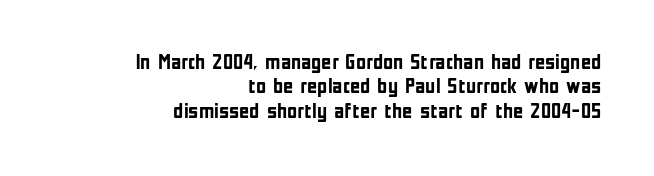
{"italic": "no", "bold": "yes", "underline": "no", "align": "right", "line_spacing": "tight", "line_spacing_ratio": 1.11, "letter_spacing": "normal", "letter_spacing_em": 0.0, "glyph_px": 22}
